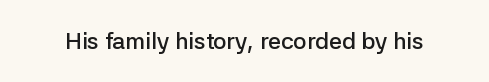
The image shows 23 px text type, upright; set normal letter spacing, not underlined.
